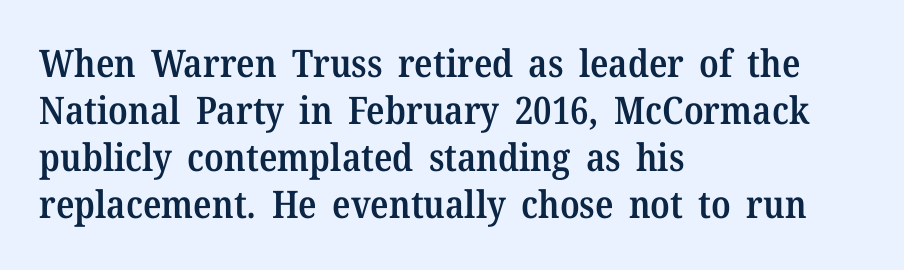
Q: Is the text bold? A: Semi-bold.
Q: Is the text italic (slanted)? A: No, it is upright.
Q: Is the typeface a serif or a sans-serif typeface? A: Serif.
Q: Is the text underlined? A: No.
Q: How is the paragraph aligned? A: Left-aligned.
Q: Is the spacing between letters normal or unusually wide? A: Normal.
Q: Width (condensed, normal, or wide)? A: Normal.
Q: Stroke contrast? A: Medium.
Q: x-height? A: Medium.
Q: Monospaced? A: No.
